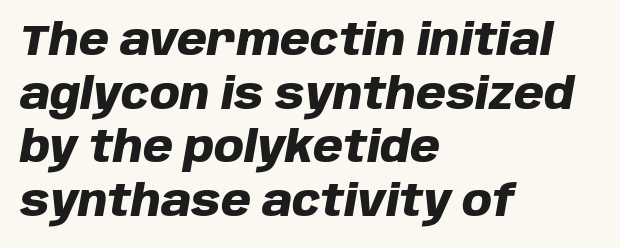
{"italic": "yes", "lean": "right", "slant_degrees": 10, "bold": "yes", "weight": "heavy", "width": "normal", "stroke_contrast": "low", "x_height": "large", "monospaced": "no", "underline": "no", "align": "left", "line_spacing": "normal", "line_spacing_ratio": 1.25, "letter_spacing": "normal", "letter_spacing_em": 0.0, "glyph_px": 43}
